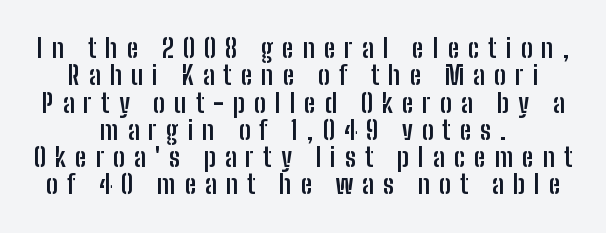
{"italic": "no", "bold": "yes", "underline": "no", "align": "center", "line_spacing": "tight", "line_spacing_ratio": 1.05, "letter_spacing": "wide", "letter_spacing_em": 0.35, "glyph_px": 26}
